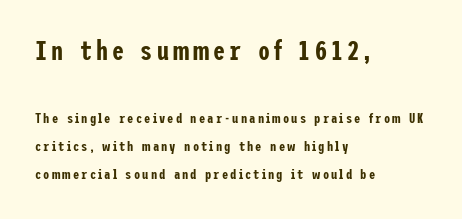
The string is rendered with underlining switched off. Do the letters lean? They stand straight. This layout puts the oversized block above and the modest block below. The leading is generous, giving the passage an open texture. Where is the straight margin? On the left.
